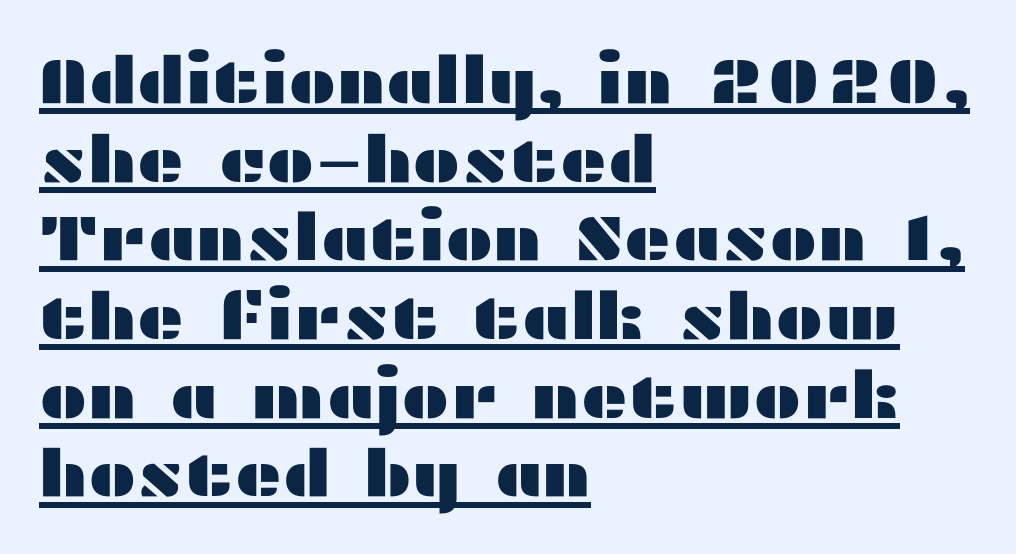
{"serif": "no", "italic": "no", "width": "wide", "stroke_contrast": "medium", "x_height": "medium", "monospaced": "no", "underline": "yes", "align": "left", "line_spacing_ratio": 1.21, "letter_spacing": "normal", "letter_spacing_em": 0.0, "glyph_px": 65}
